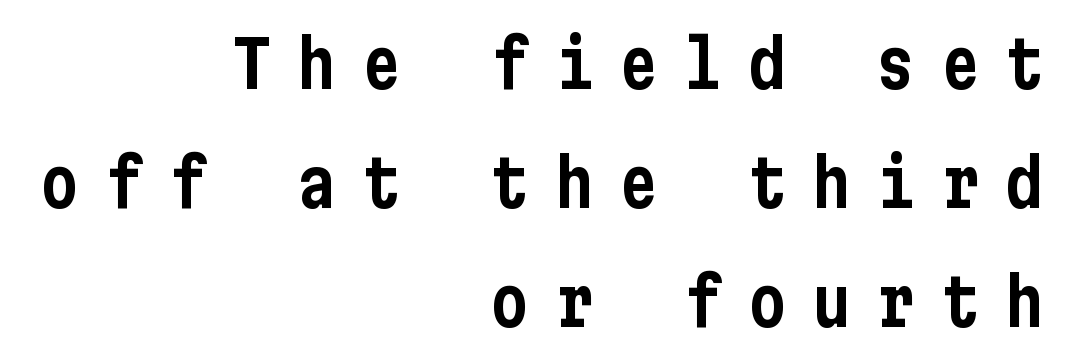
The image shows 65 px condensed sans-serif type, upright; set right-aligned, line spacing 1.83x, unusually wide letter spacing (+0.39 em), not underlined; low stroke contrast and a medium x-height.
